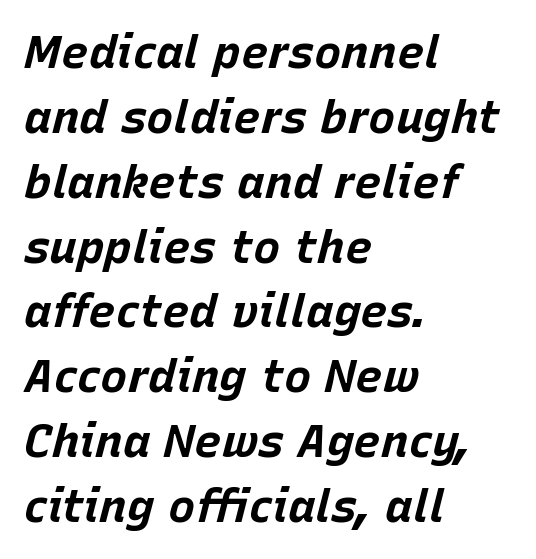
{"italic": "yes", "lean": "right", "slant_degrees": 15, "bold": "yes", "weight": "bold", "width": "normal", "stroke_contrast": "low", "x_height": "large", "monospaced": "no", "underline": "no", "align": "left", "line_spacing": "normal", "line_spacing_ratio": 1.41, "letter_spacing": "normal", "letter_spacing_em": 0.0, "glyph_px": 46}
